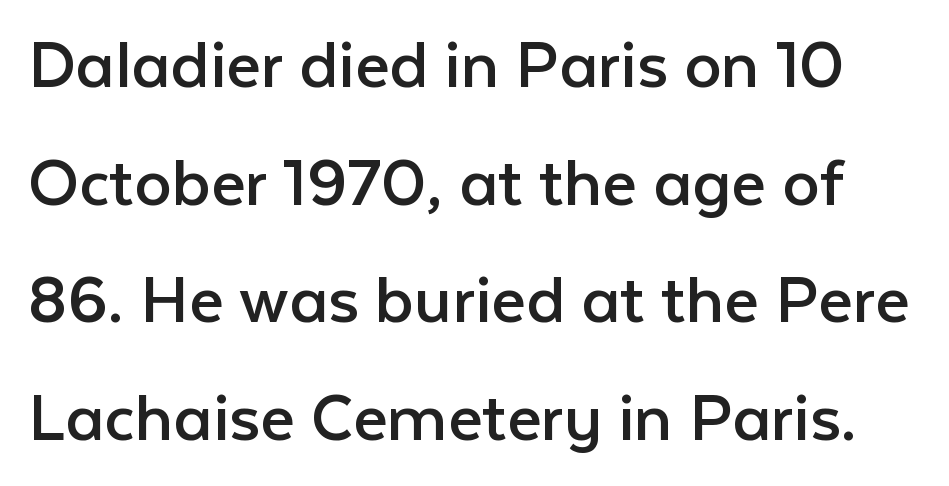
The image shows 75 px regular-weight sans-serif type, upright; set normal line spacing (1.57x), normal letter spacing, not underlined; low stroke contrast and a medium x-height.
